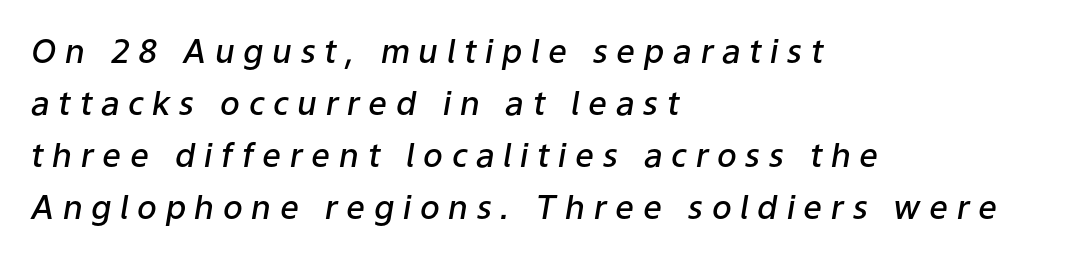
The image shows 33 px semibold type, italic (leaning right); set left-aligned, normal line spacing (1.58x), unusually wide letter spacing (+0.26 em), not underlined; low stroke contrast and a medium x-height.
